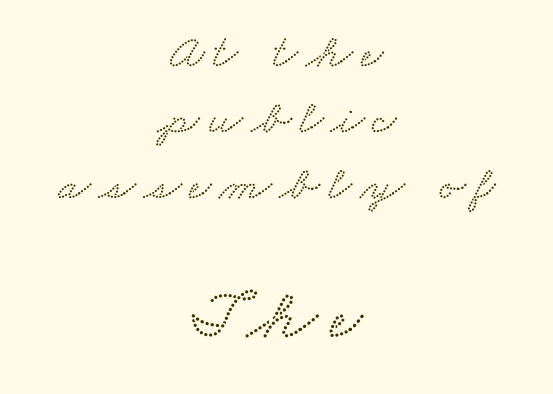
{"width": "wide", "stroke_contrast": "low", "x_height": "small", "monospaced": "no", "underline": "no", "align": "center", "line_spacing": "normal", "line_spacing_ratio": 1.37, "larger_block": "second", "size_ratio": 1.5, "glyph_px": 72}
